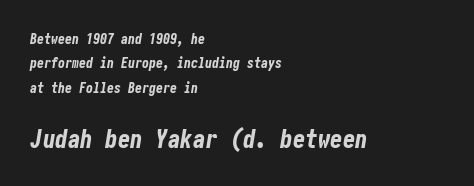
{"italic": "yes", "lean": "right", "slant_degrees": 10, "bold": "yes", "underline": "no", "align": "left", "line_spacing_ratio": 1.75, "letter_spacing": "normal", "letter_spacing_em": 0.0, "larger_block": "second", "size_ratio": 1.79, "glyph_px": 25}
